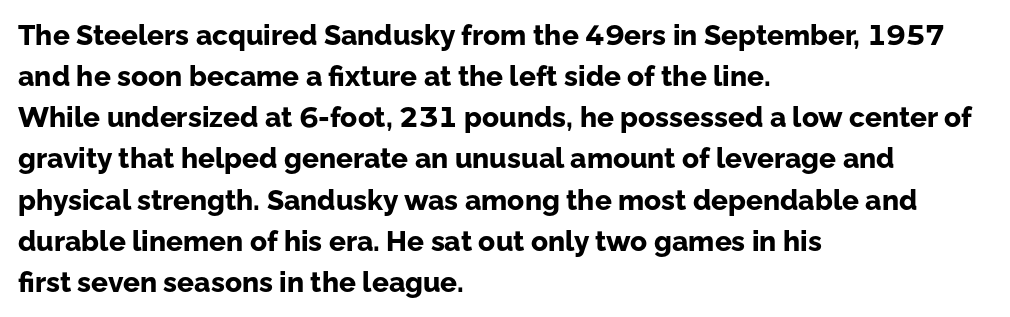
Serifs: no, the terminals of the letterforms are clean. Thick stems and heavy bowls — unmistakably bold. Italic? Not at all — the glyphs are vertical. Words appear dense and cohesive because spacing is normal. Underlining? Definitely not there.
